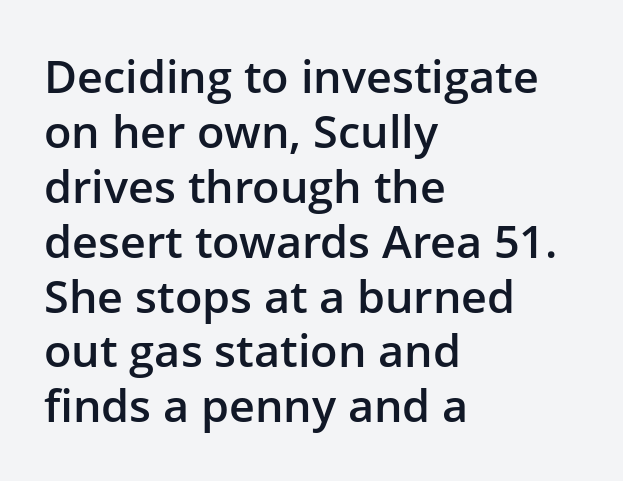
{"serif": "no", "italic": "no", "bold": "semi", "weight": "semibold", "width": "normal", "stroke_contrast": "low", "x_height": "medium", "monospaced": "no", "underline": "no", "align": "left", "line_spacing_ratio": 1.22, "letter_spacing": "normal", "letter_spacing_em": 0.0, "glyph_px": 45}
